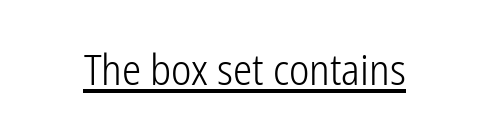
The image shows 43 px light, condensed sans-serif type, upright; set normal letter spacing, underlined; low stroke contrast and a medium x-height.
